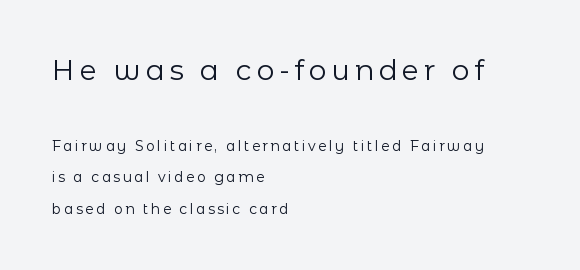
{"serif": "no", "italic": "no", "bold": "no", "weight": "regular", "width": "normal", "stroke_contrast": "low", "x_height": "medium", "monospaced": "no", "underline": "no", "align": "left", "line_spacing": "loose", "line_spacing_ratio": 2.24, "larger_block": "first", "size_ratio": 2.0, "glyph_px": 28}
